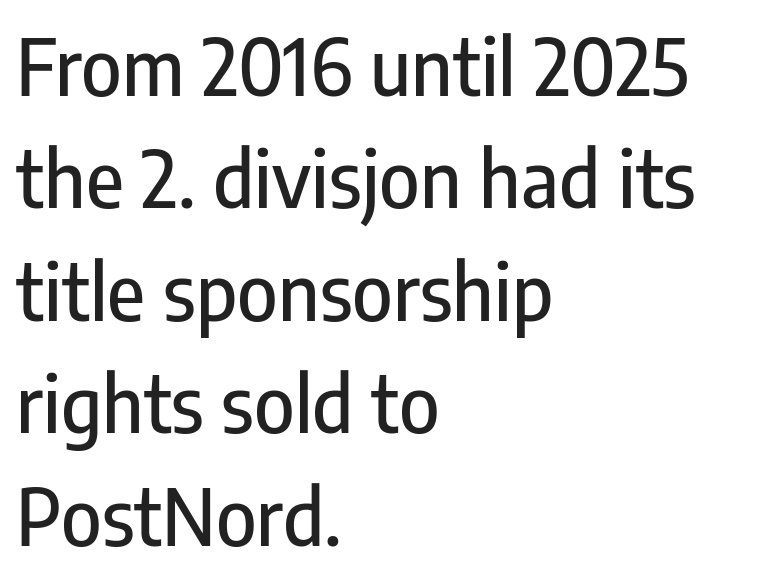
Q: Is the text italic (slanted)? A: No, it is upright.
Q: Is the typeface a serif or a sans-serif typeface? A: Sans-serif.
Q: Is the text underlined? A: No.
Q: How is the paragraph aligned? A: Left-aligned.
Q: Is the spacing between letters normal or unusually wide? A: Normal.
Q: Is the spacing between lines tight, normal or loose? A: Normal.
Q: Width (condensed, normal, or wide)? A: Condensed.
Q: Stroke contrast? A: Low.
Q: x-height? A: Medium.
Q: Monospaced? A: No.
